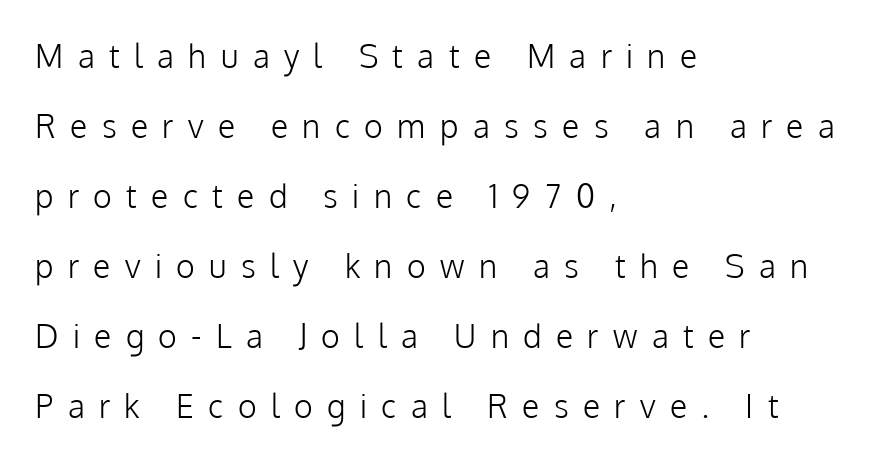
The image shows 32 px light sans-serif type, upright; set left-aligned, loose line spacing (2.19x), unusually wide letter spacing (+0.45 em), not underlined; low stroke contrast and a medium x-height.
